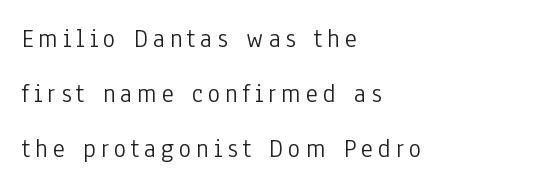
Q: Is the text bold? A: No.
Q: Is the text italic (slanted)? A: No, it is upright.
Q: Is the text underlined? A: No.
Q: How is the paragraph aligned? A: Left-aligned.
Q: Is the spacing between lines tight, normal or loose? A: Loose.
